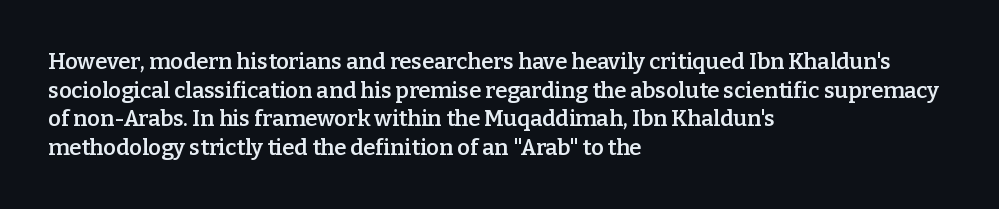
Between one letter and the next there's only the usual sliver of space. Firm but not heavy-handed strokes: this text is semibold. No italicization has been applied; the sample stays upright. Each line starts at the same left margin while the right side varies. Notice how descenders clear the ascenders below comfortably — that's standard leading.
